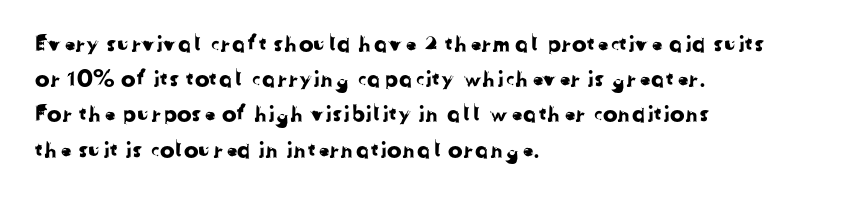
Default kerning and tracking; the words read as compact shapes. No word sits above an underline. This sample keeps an unexceptional amount of space between lines. Horizontal alignment here is leftward, the default for most running prose.
